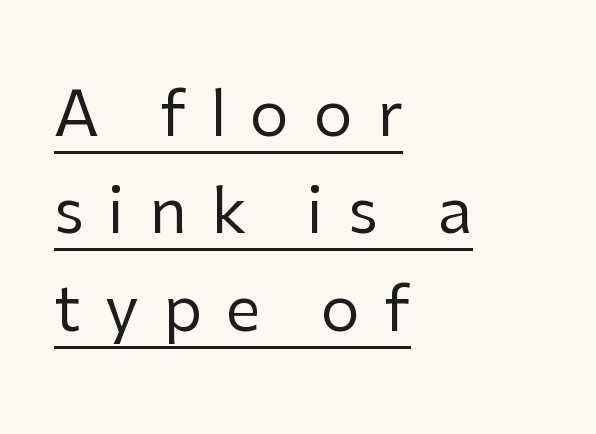
{"serif": "no", "italic": "no", "bold": "no", "weight": "regular", "width": "normal", "stroke_contrast": "low", "x_height": "medium", "monospaced": "no", "underline": "yes", "align": "left", "line_spacing": "normal", "line_spacing_ratio": 1.57, "letter_spacing": "wide", "letter_spacing_em": 0.39, "glyph_px": 62}
